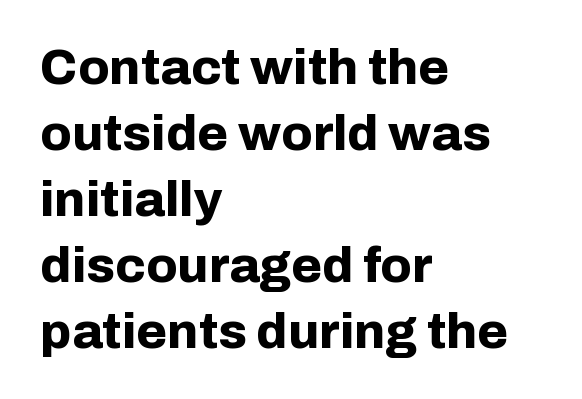
{"serif": "no", "italic": "no", "bold": "yes", "weight": "bold", "width": "normal", "stroke_contrast": "low", "x_height": "medium", "monospaced": "no", "underline": "no", "align": "left", "line_spacing": "normal", "line_spacing_ratio": 1.32, "letter_spacing": "normal", "letter_spacing_em": 0.0, "glyph_px": 50}
